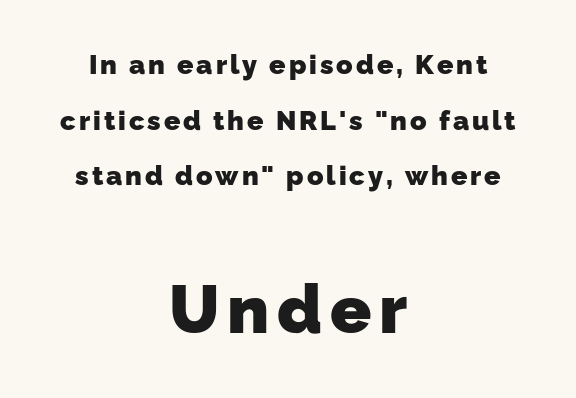
{"serif": "no", "bold": "yes", "weight": "heavy", "width": "normal", "stroke_contrast": "low", "x_height": "medium", "monospaced": "no", "underline": "no", "align": "center", "line_spacing": "loose", "line_spacing_ratio": 2.06, "larger_block": "second", "size_ratio": 2.52, "glyph_px": 68}
